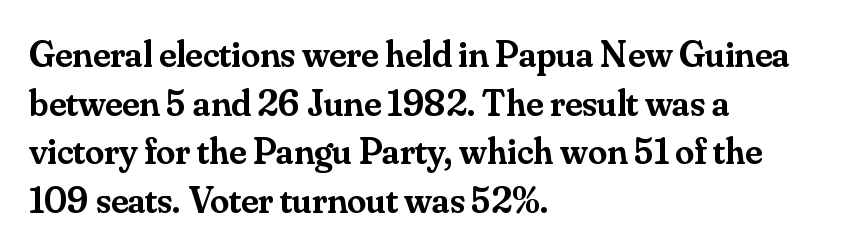
The image shows 38 px semibold serif type, upright; set left-aligned, normal line spacing (1.28x), normal letter spacing, not underlined; medium stroke contrast and a small x-height.
